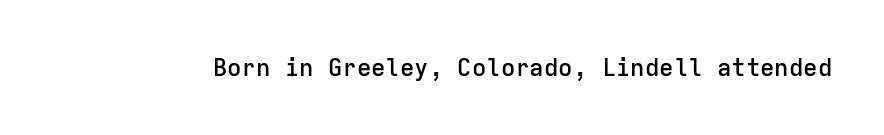
Q: Is the text bold? A: Semi-bold.
Q: Is the text italic (slanted)? A: No, it is upright.
Q: Is the text underlined? A: No.
Q: Is the spacing between letters normal or unusually wide? A: Normal.
